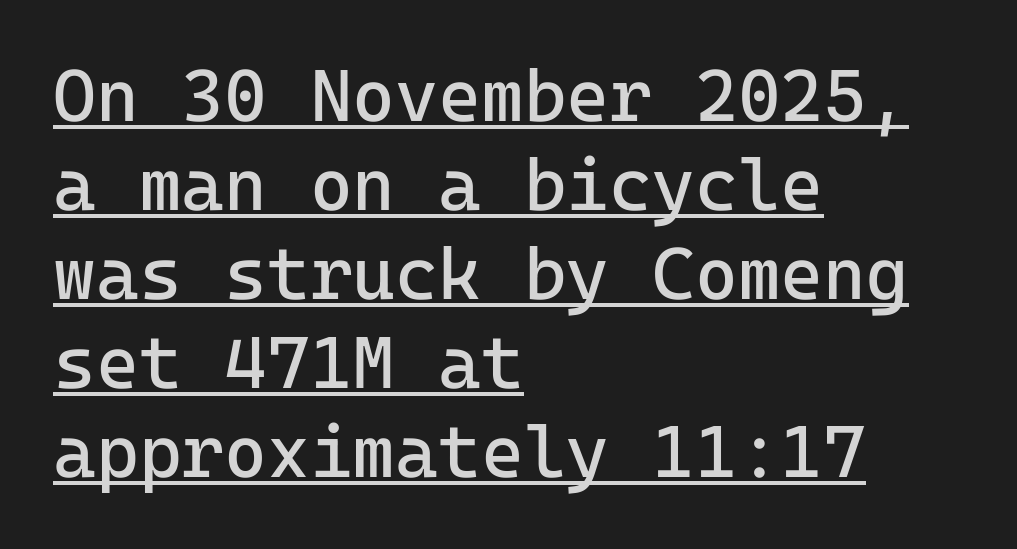
{"serif": "no", "italic": "no", "bold": "no", "weight": "regular", "width": "normal", "stroke_contrast": "low", "x_height": "medium", "monospaced": "yes", "underline": "yes", "align": "left", "line_spacing_ratio": 1.22, "letter_spacing": "normal", "letter_spacing_em": 0.0, "glyph_px": 73}
